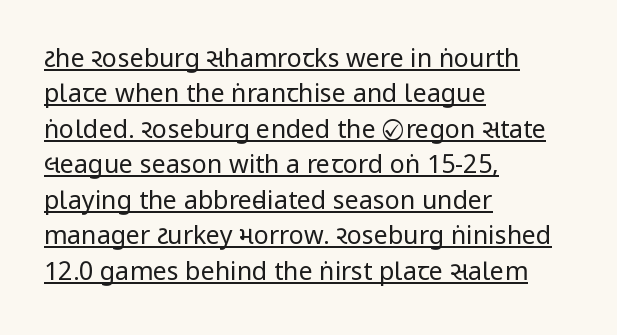
{"italic": "no", "bold": "no", "underline": "yes", "align": "left", "line_spacing": "normal", "line_spacing_ratio": 1.42, "letter_spacing": "normal", "letter_spacing_em": 0.0, "glyph_px": 25}
